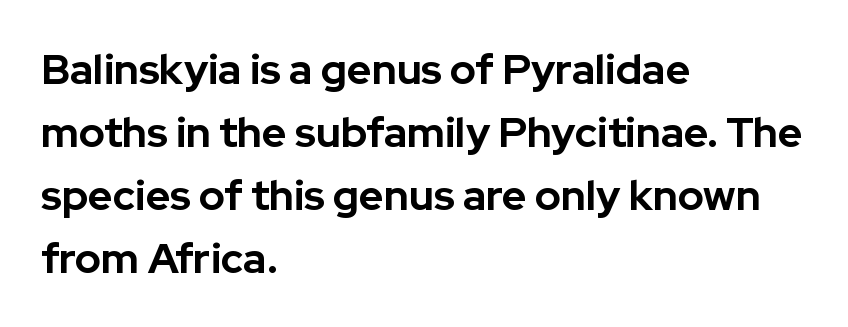
The image shows 42 px bold sans-serif type, upright; set left-aligned, normal line spacing (1.5x), normal letter spacing, not underlined; low stroke contrast and a medium x-height.
